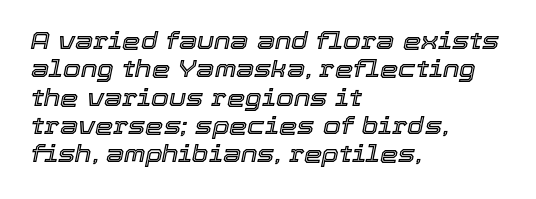
Q: Is the text italic (slanted)? A: Yes, it leans right by about 12 degrees.
Q: Is the text underlined? A: No.
Q: How is the paragraph aligned? A: Left-aligned.
Q: Is the spacing between letters normal or unusually wide? A: Normal.
